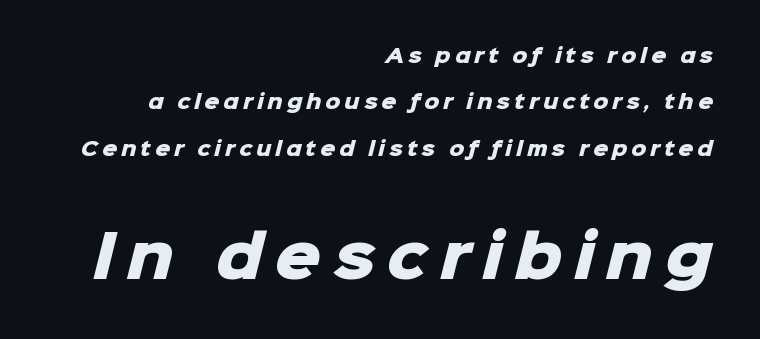
Q: Is the text bold? A: Yes.
Q: Is the typeface a serif or a sans-serif typeface? A: Sans-serif.
Q: Is the text underlined? A: No.
Q: How is the paragraph aligned? A: Right-aligned.
Q: Is the spacing between letters normal or unusually wide? A: Unusually wide.
Q: Is the spacing between lines tight, normal or loose? A: Loose.
Q: Which block of text is set in a larger size, the first (top) or the second (bottom)? A: The second (bottom) one.
Q: Width (condensed, normal, or wide)? A: Normal.
Q: Stroke contrast? A: Low.
Q: x-height? A: Medium.
Q: Monospaced? A: No.
